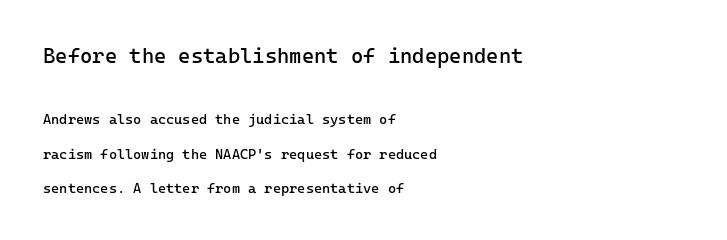
{"italic": "no", "bold": "no", "underline": "no", "align": "left", "line_spacing": "loose", "line_spacing_ratio": 2.45, "letter_spacing": "normal", "letter_spacing_em": 0.0, "larger_block": "first", "size_ratio": 1.5, "glyph_px": 21}
